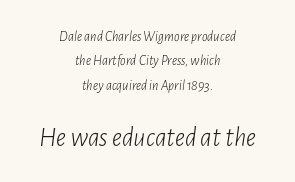
{"italic": "yes", "lean": "right", "slant_degrees": 7, "bold": "no", "underline": "no", "align": "center", "line_spacing_ratio": 1.75, "letter_spacing": "normal", "letter_spacing_em": 0.0, "larger_block": "second", "size_ratio": 1.93, "glyph_px": 27}
